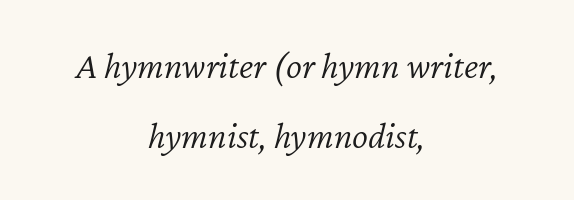
Q: Is the text bold? A: No.
Q: Is the text italic (slanted)? A: Yes, it leans right by about 12 degrees.
Q: Is the text underlined? A: No.
Q: How is the paragraph aligned? A: Centered.
Q: Is the spacing between letters normal or unusually wide? A: Normal.
Q: Width (condensed, normal, or wide)? A: Normal.
Q: Stroke contrast? A: Low.
Q: x-height? A: Medium.
Q: Monospaced? A: No.
